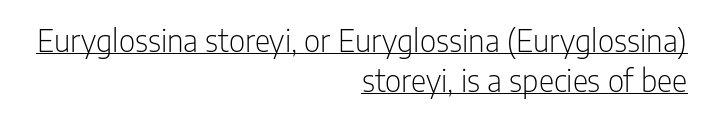
This rendering leaves character spacing at its baseline value. Looks like regular typesetting: each glyph gets only the width it needs. Vertical stems look standard width or narrower in stroke. Caption: lettering with a line underneath.
